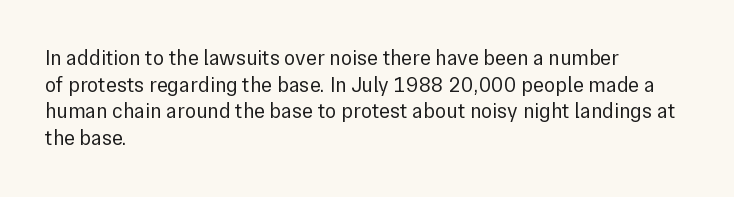
Q: Is the text bold? A: No.
Q: Is the text italic (slanted)? A: No, it is upright.
Q: Is the text underlined? A: No.
Q: How is the paragraph aligned? A: Left-aligned.
Q: Is the spacing between letters normal or unusually wide? A: Normal.
Q: Is the spacing between lines tight, normal or loose? A: Normal.
